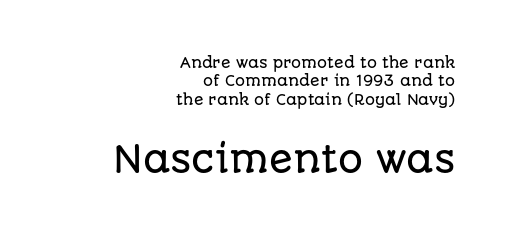
The image shows 35 px sans-serif type, upright; set right-aligned, normal line spacing (1.32x), normal letter spacing, not underlined; the second (bottom) block is 2.5x larger; low stroke contrast and a large x-height.
